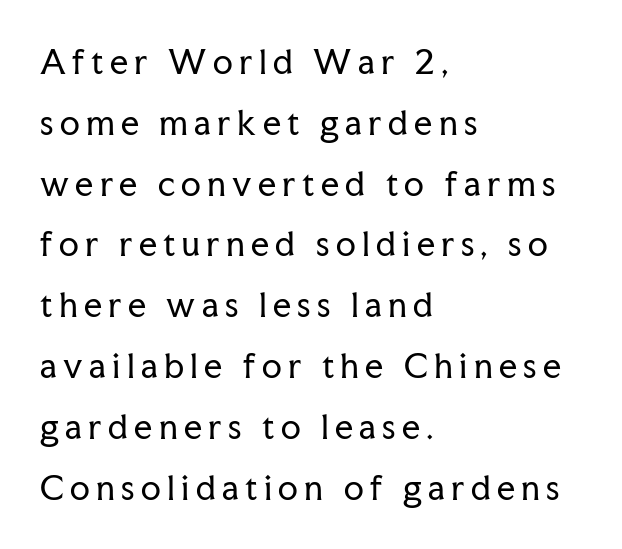
The paragraph shown leans on its left margin. Old-style or modern, the face here clearly has serifs. The face used here is rendered with a markedly widened letterfit. When letters stand straight like this, we call the style roman or upright. Caption: face not bold, strokes unweighted.
